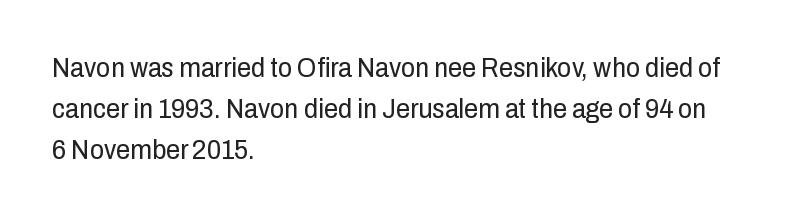
The image shows 28 px regular-weight, condensed sans-serif type, upright; set left-aligned, normal line spacing (1.46x), normal letter spacing, not underlined; low stroke contrast and a medium x-height.
